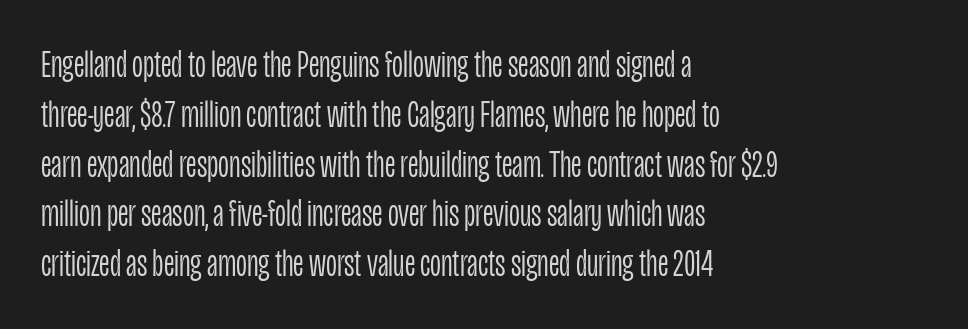
Lines of text with bare space underneath. The glyphs in this specimen are sans serif. The tracking reads as untouched default to a designer's eye. Left-aligned paragraph, ragged on the right. Upright lettering throughout.
